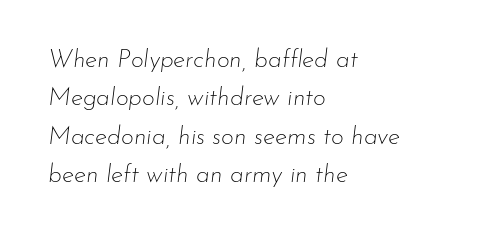
The image shows 25 px text type, italic (leaning right); set left-aligned, normal line spacing (1.54x), normal letter spacing, not underlined.
